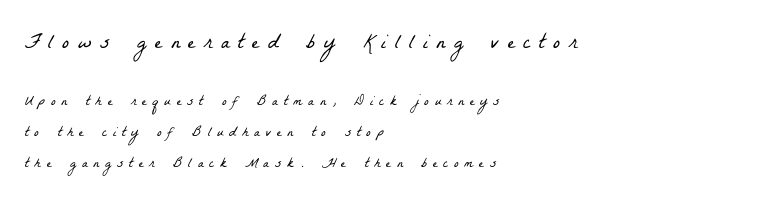
The image shows 21 px text type; set left-aligned, loose line spacing (2.23x), unusually wide letter spacing (+0.41 em), not underlined; the first (top) block is 1.5x larger.
